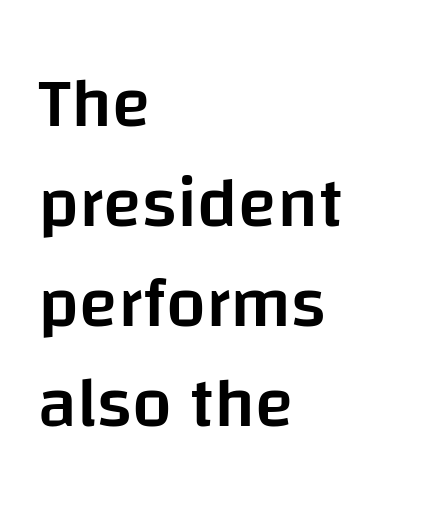
A typesetter would label this face a sans. Every stem runs plumb, perpendicular to the baseline. Line beginnings align vertically; line endings do not. The passage shown is not underscored anywhere.
